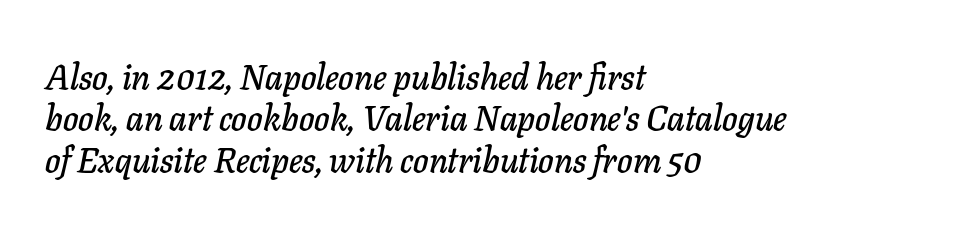
The image shows 35 px text type, italic (leaning right); set left-aligned, line spacing 1.18x, normal letter spacing, not underlined; low stroke contrast and a medium x-height.
